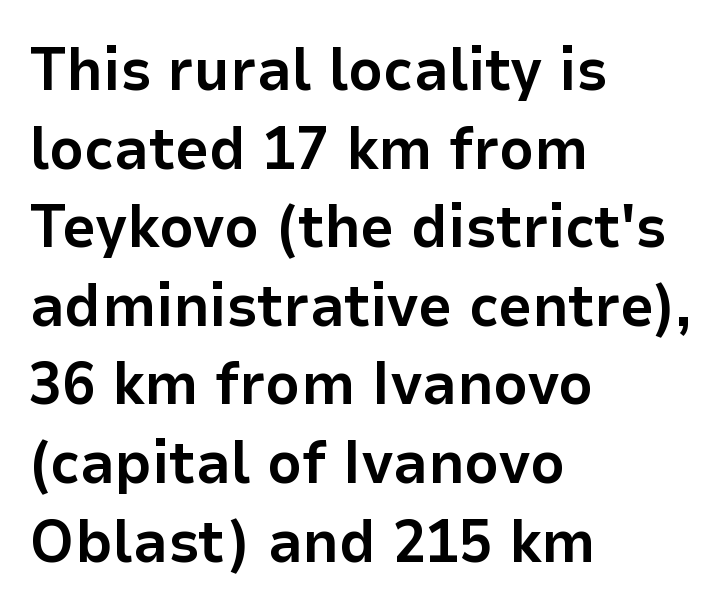
Q: Is the text bold? A: Yes.
Q: Is the text italic (slanted)? A: No, it is upright.
Q: Is the typeface a serif or a sans-serif typeface? A: Sans-serif.
Q: Is the text underlined? A: No.
Q: How is the paragraph aligned? A: Left-aligned.
Q: Is the spacing between letters normal or unusually wide? A: Normal.
Q: Is the spacing between lines tight, normal or loose? A: Normal.
Q: Width (condensed, normal, or wide)? A: Normal.
Q: Stroke contrast? A: Low.
Q: x-height? A: Medium.
Q: Monospaced? A: No.
